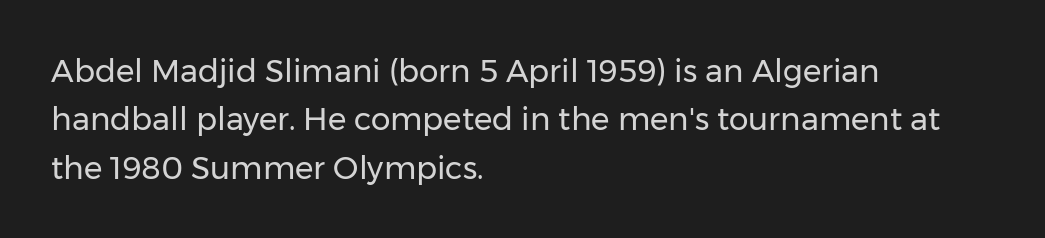
{"serif": "no", "italic": "no", "bold": "no", "weight": "regular", "width": "normal", "stroke_contrast": "low", "x_height": "medium", "monospaced": "no", "underline": "no", "align": "left", "line_spacing": "normal", "line_spacing_ratio": 1.56, "letter_spacing": "normal", "letter_spacing_em": 0.0, "glyph_px": 31}
